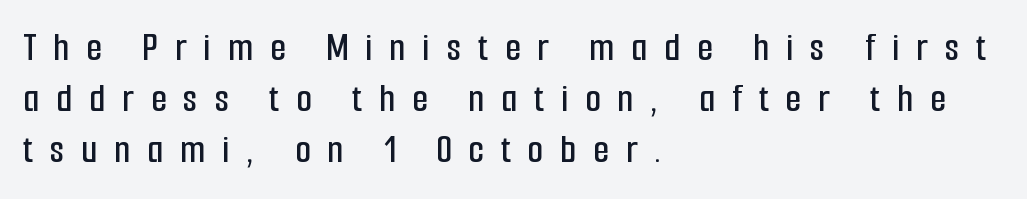
Casual observation: everything's shoved over to the left. Serifs: no, the terminals of the letterforms are clean. This sample has the flowing, uneven cadence of proportional lettering. This sample uses expanded letter spacing, leaving extra air between glyphs. Baseline-to-baseline distance is the conventional proportion of letter height. The letters stand upright; this is a roman face.
